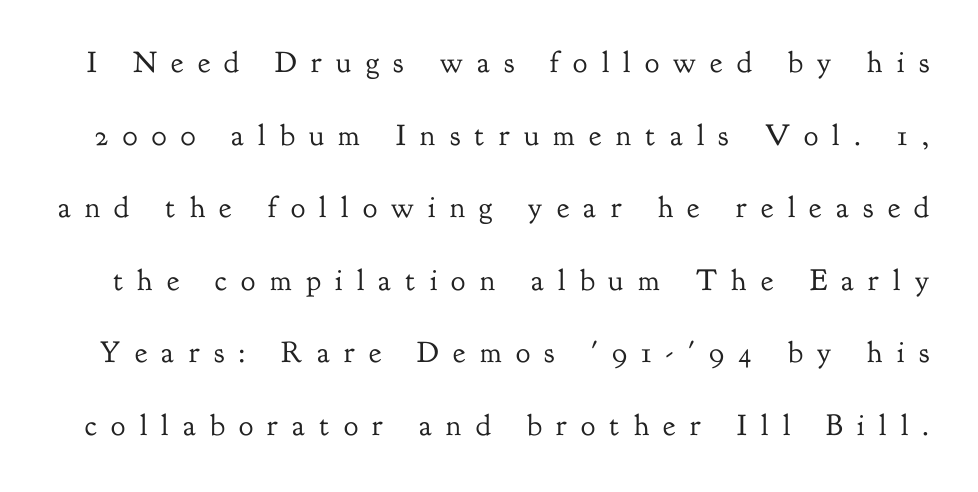
The image shows 30 px regular-weight serif type, upright; set loose line spacing (2.42x), unusually wide letter spacing (+0.48 em), not underlined; low stroke contrast and a small x-height.
